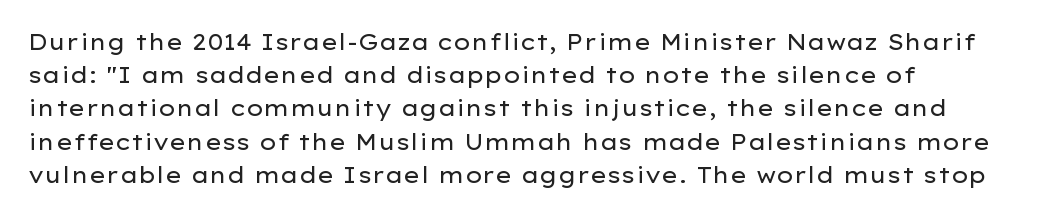
Tall strokes in this sample are plumb rather than angled. Weight: regular or lighter. Tracking value appears to be zero — textbook default spacing. The passage shown stacks its lines at a standard gap. The lines in this sample share a left origin and differ only in where they stop. Anything drawn beneath the words? Only blank space.
